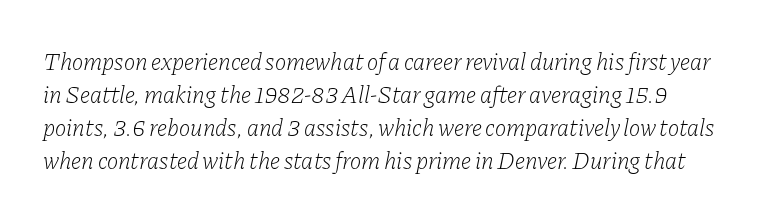
In terms of leading, this rendering sits right in the middle. Is the type slanted? Yes — the strokes lean at a clear angle. The glyphs are unaccompanied by any horizontal stroke below them. Nothing unusual about the tracking: characters are spaced as the font intends. The letters look calm and open, with moderate or lighter stems.
